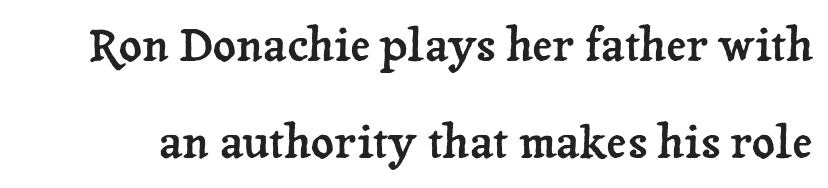
The image shows 45 px serif type, upright; set loose line spacing (2.15x), normal letter spacing, not underlined; low stroke contrast and a medium x-height.
